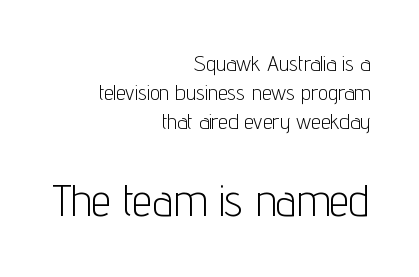
Q: Is the text bold? A: No.
Q: Is the text italic (slanted)? A: No, it is upright.
Q: Is the typeface a serif or a sans-serif typeface? A: Sans-serif.
Q: Is the text underlined? A: No.
Q: How is the paragraph aligned? A: Right-aligned.
Q: Is the spacing between letters normal or unusually wide? A: Normal.
Q: Is the spacing between lines tight, normal or loose? A: Normal.
Q: Which block of text is set in a larger size, the first (top) or the second (bottom)? A: The second (bottom) one.
Q: Width (condensed, normal, or wide)? A: Condensed.
Q: Stroke contrast? A: Low.
Q: x-height? A: Medium.
Q: Monospaced? A: No.
